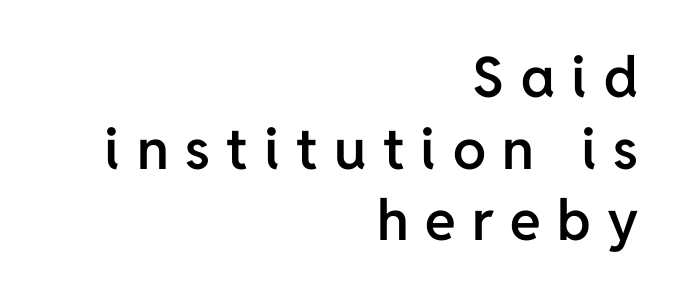
The image shows 56 px semibold sans-serif type, upright; set right-aligned, normal line spacing (1.28x), unusually wide letter spacing (+0.29 em), not underlined; low stroke contrast and a medium x-height.
